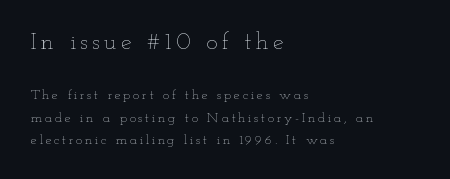
{"italic": "no", "bold": "no", "underline": "no", "align": "left", "line_spacing": "normal", "line_spacing_ratio": 1.59, "larger_block": "first", "size_ratio": 1.71, "glyph_px": 24}
